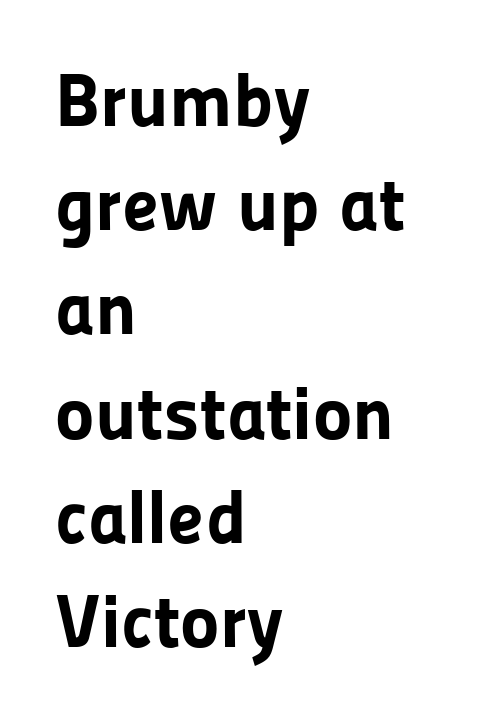
Q: Is the text bold? A: Yes.
Q: Is the text italic (slanted)? A: No, it is upright.
Q: Is the typeface a serif or a sans-serif typeface? A: Sans-serif.
Q: Is the text underlined? A: No.
Q: How is the paragraph aligned? A: Left-aligned.
Q: Is the spacing between letters normal or unusually wide? A: Normal.
Q: Is the spacing between lines tight, normal or loose? A: Normal.
Q: Width (condensed, normal, or wide)? A: Normal.
Q: Stroke contrast? A: Low.
Q: x-height? A: Medium.
Q: Monospaced? A: No.
